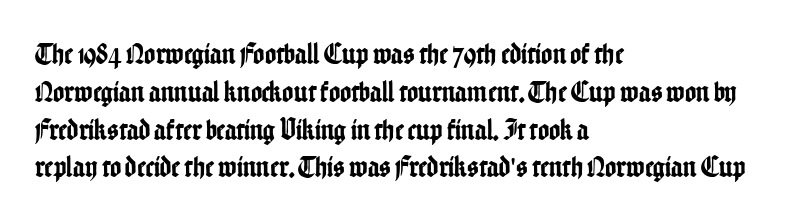
{"serif": "no", "italic": "no", "width": "condensed", "stroke_contrast": "low", "x_height": "medium", "monospaced": "no", "underline": "no", "align": "left", "line_spacing": "normal", "line_spacing_ratio": 1.26, "letter_spacing": "normal", "letter_spacing_em": 0.0, "glyph_px": 30}
